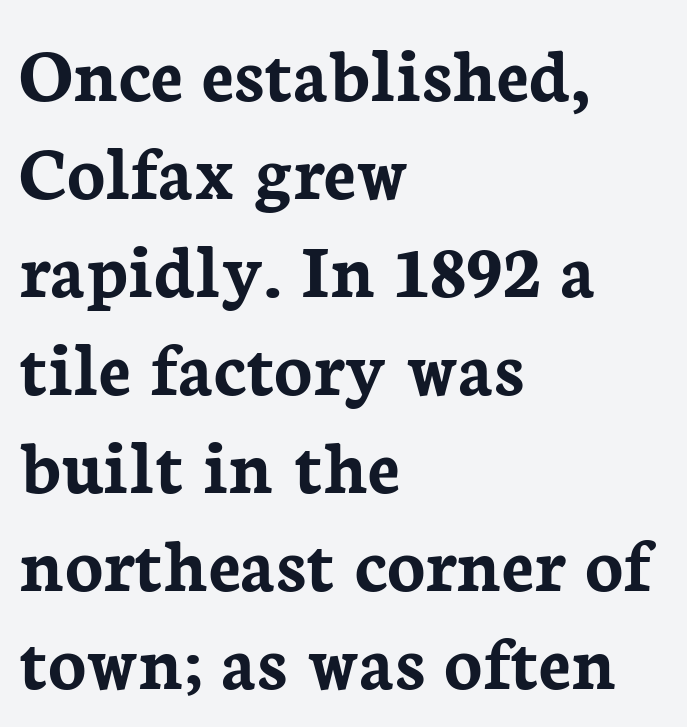
Descenders are the only things crossing below the line. The letters carry serifs — small finishing strokes at the ends of their stems. Summary of weight: heavy, a full bold. Reading down the block, your eye returns to a fixed left position each line. Varying glyph widths throughout — classic text-font behaviour.
